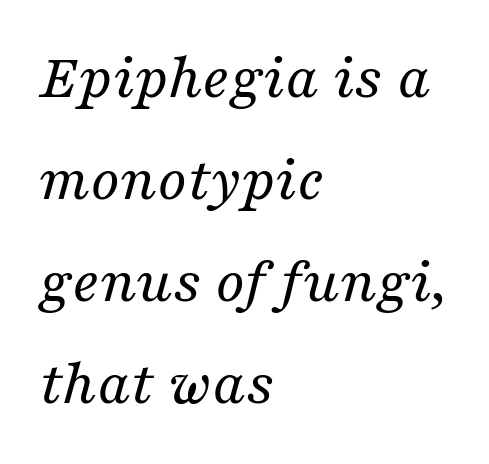
Q: Is the text bold? A: No.
Q: Is the text italic (slanted)? A: Yes, it leans right by about 16 degrees.
Q: Is the typeface a serif or a sans-serif typeface? A: Serif.
Q: Is the text underlined? A: No.
Q: How is the paragraph aligned? A: Left-aligned.
Q: Is the spacing between letters normal or unusually wide? A: Normal.
Q: Is the spacing between lines tight, normal or loose? A: Normal.
Q: Width (condensed, normal, or wide)? A: Normal.
Q: Stroke contrast? A: Medium.
Q: x-height? A: Medium.
Q: Monospaced? A: No.
